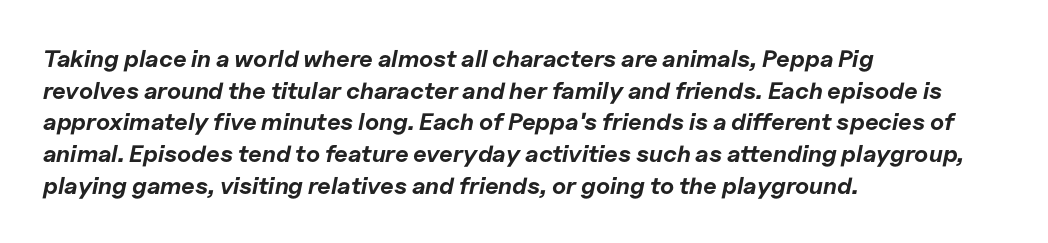
{"italic": "yes", "lean": "right", "slant_degrees": 11, "bold": "yes", "underline": "no", "align": "left", "line_spacing": "normal", "line_spacing_ratio": 1.32, "letter_spacing": "normal", "letter_spacing_em": 0.0, "glyph_px": 24}
